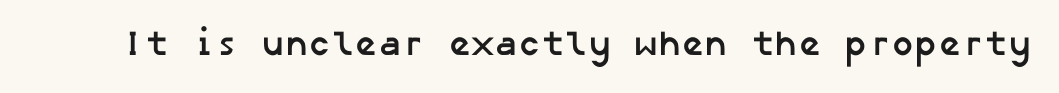
The image shows 35 px semibold sans-serif type; set normal letter spacing, not underlined; low stroke contrast and a medium x-height.
